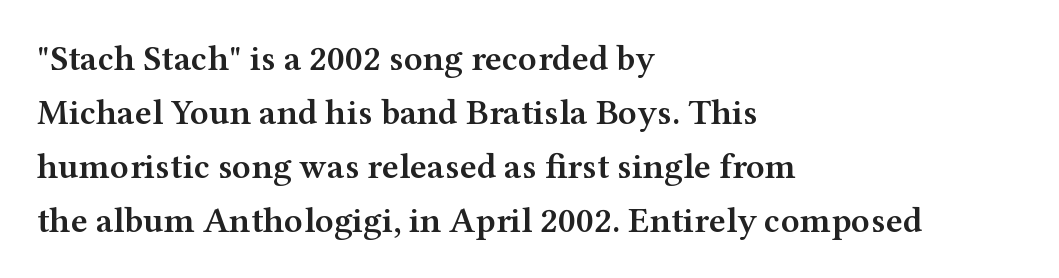
{"serif": "yes", "italic": "no", "bold": "semi", "weight": "semibold", "width": "wide", "stroke_contrast": "medium", "x_height": "medium", "monospaced": "no", "underline": "no", "align": "left", "line_spacing": "normal", "line_spacing_ratio": 1.5, "letter_spacing": "normal", "letter_spacing_em": 0.0, "glyph_px": 36}
